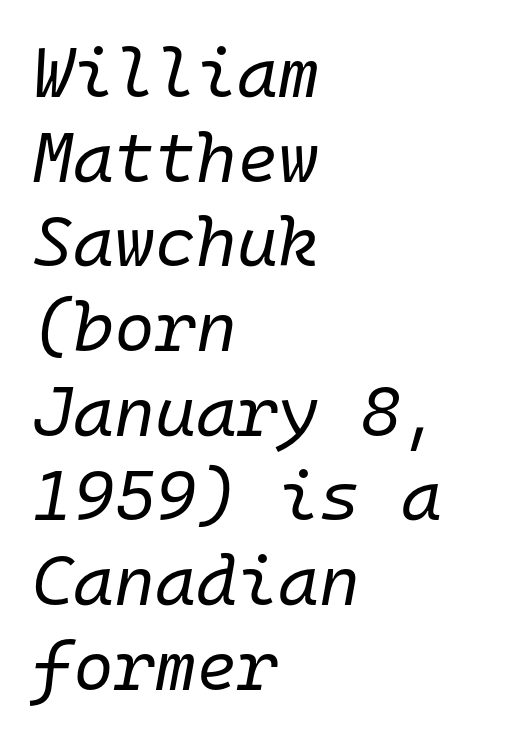
Weight: regular or lighter. These lines are set flush left with a ragged right edge. If you drew a line through each stem, it would be angled. Descender tails drop into unmarked territory. The rendering uses typewriter-style spacing with identical character cells.
